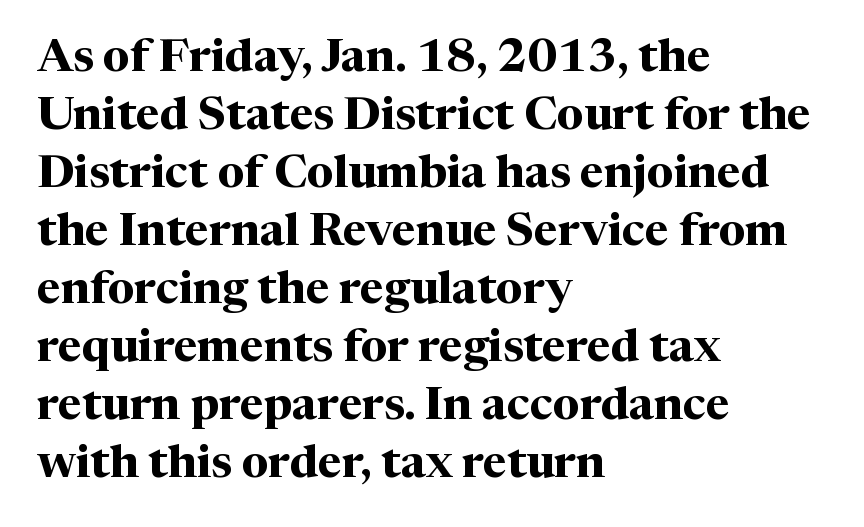
{"serif": "yes", "italic": "no", "bold": "yes", "weight": "bold", "width": "normal", "stroke_contrast": "medium", "x_height": "medium", "monospaced": "no", "underline": "no", "align": "left", "line_spacing": "normal", "line_spacing_ratio": 1.26, "letter_spacing": "normal", "letter_spacing_em": 0.0, "glyph_px": 46}
